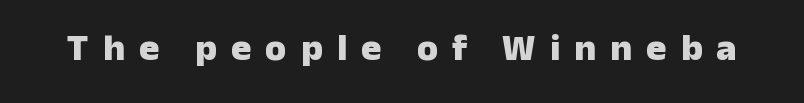
Q: Is the text bold? A: Yes.
Q: Is the text italic (slanted)? A: No, it is upright.
Q: Is the typeface a serif or a sans-serif typeface? A: Sans-serif.
Q: Is the text underlined? A: No.
Q: Is the spacing between letters normal or unusually wide? A: Unusually wide.
Q: Width (condensed, normal, or wide)? A: Normal.
Q: Stroke contrast? A: Low.
Q: x-height? A: Medium.
Q: Monospaced? A: No.
